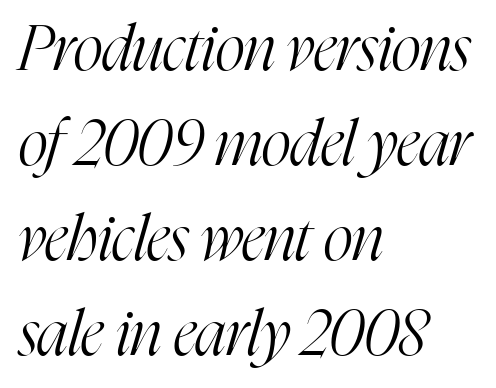
Q: Is the text bold? A: No.
Q: Is the text italic (slanted)? A: Yes, it leans right by about 16 degrees.
Q: Is the typeface a serif or a sans-serif typeface? A: Serif.
Q: Is the text underlined? A: No.
Q: How is the paragraph aligned? A: Left-aligned.
Q: Is the spacing between letters normal or unusually wide? A: Normal.
Q: Is the spacing between lines tight, normal or loose? A: Normal.
Q: Width (condensed, normal, or wide)? A: Condensed.
Q: Stroke contrast? A: High.
Q: x-height? A: Medium.
Q: Monospaced? A: No.
